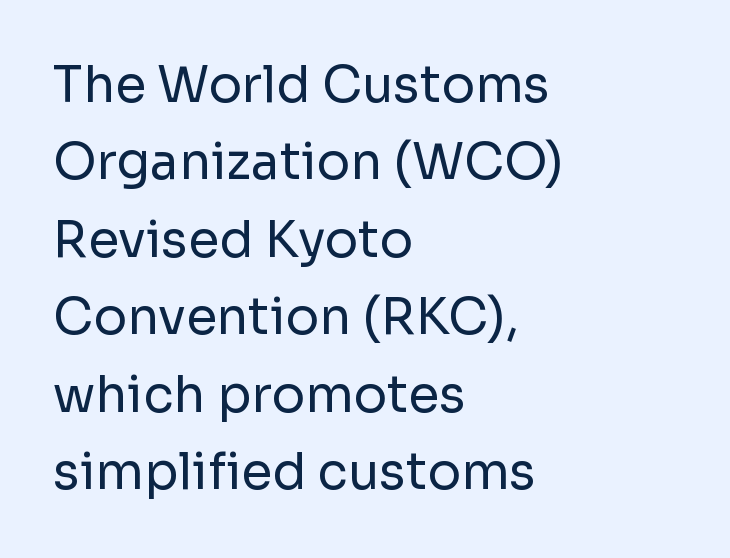
Serifs: no, the terminals of the letterforms are clean. Letters have the restrained weight of plain body copy at most. Do the characters align in a grid? No, the font is proportional. Notice how descenders clear the ascenders below comfortably — that's standard leading.
